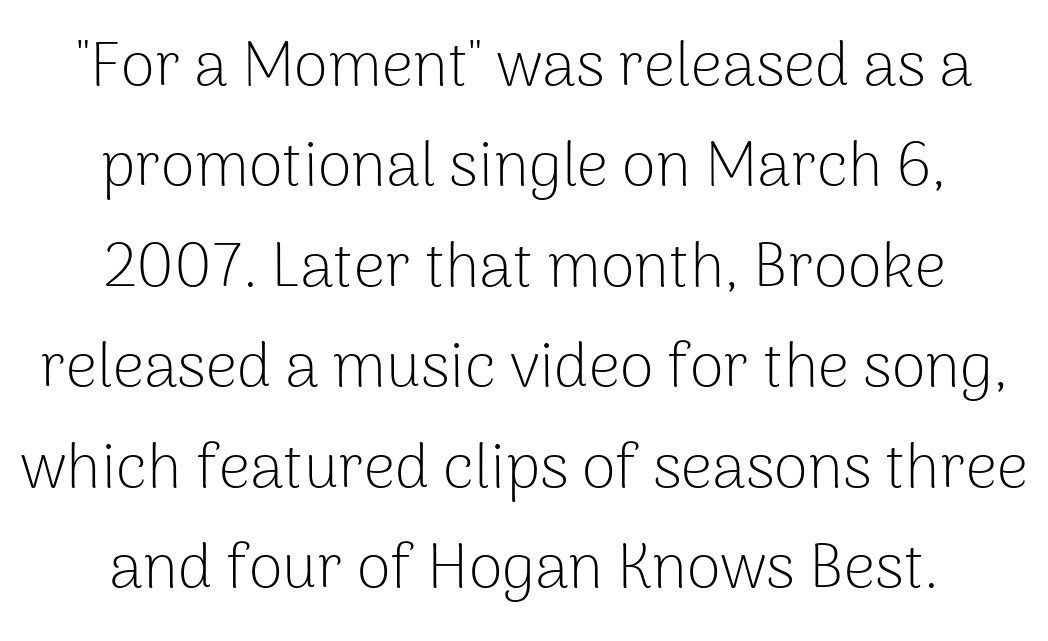
How are the letters spaced? Ordinarily, with no added tracking. The designer left line spacing at the default. The passage shown is typeset with a sans-serif family. Short and long lines alike share a common midpoint. The typesetting does not lean heavy: it is not bold. Varying glyph widths throughout — classic text-font behaviour.
